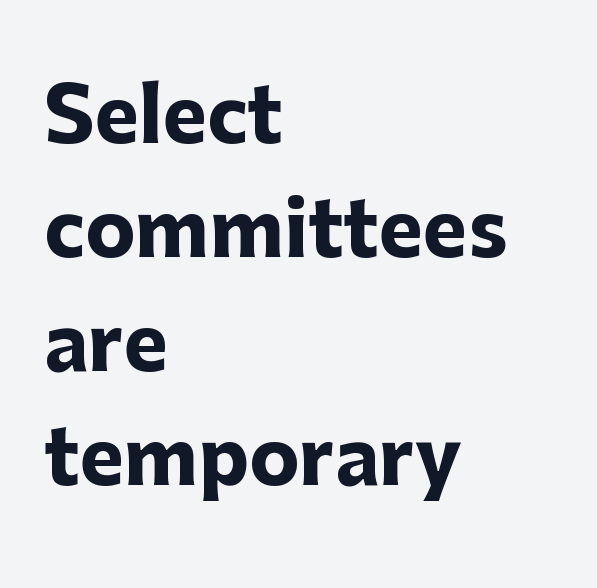
Letters rest on an invisible, unmarked baseline. The font family rendered here belongs to the sans-serif group. The tracking reads as untouched default to a designer's eye. How would I describe the line gaps? Plain and ordinary. Proportional: the letters do not fall into vertical columns. Vertical strokes here are truly vertical.
